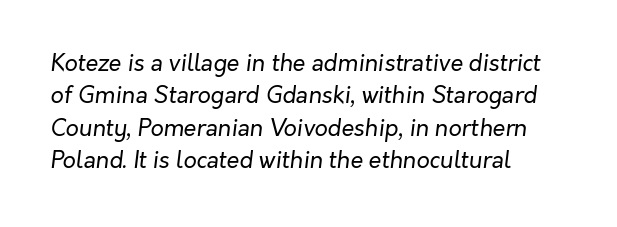
Q: Is the text bold? A: No.
Q: Is the text italic (slanted)? A: Yes, it leans right by about 7 degrees.
Q: Is the text underlined? A: No.
Q: How is the paragraph aligned? A: Left-aligned.
Q: Is the spacing between letters normal or unusually wide? A: Normal.
Q: Is the spacing between lines tight, normal or loose? A: Normal.
